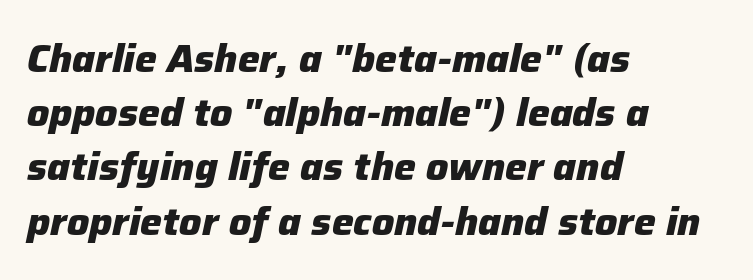
The image shows 39 px heavy type, italic (leaning right); set left-aligned, normal line spacing (1.39x), normal letter spacing, not underlined; low stroke contrast and a medium x-height.
